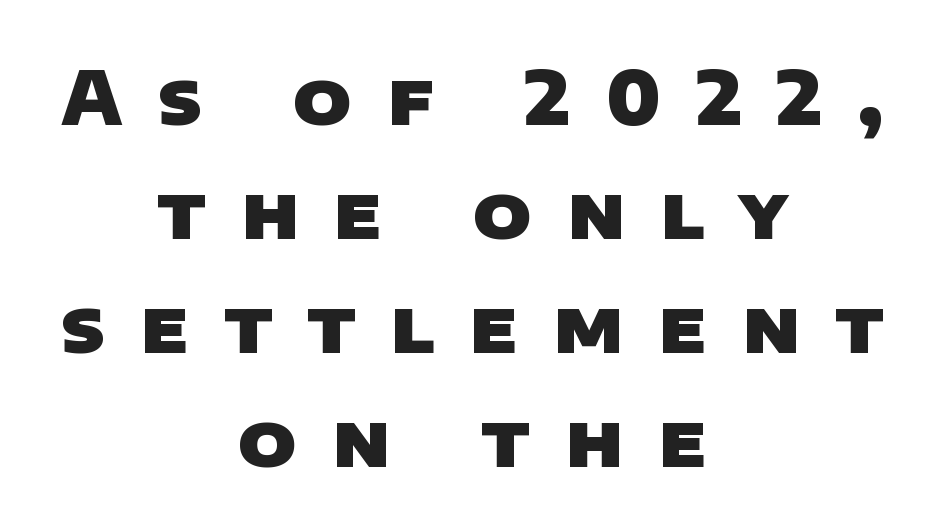
Q: Is the text bold? A: Yes.
Q: Is the typeface a serif or a sans-serif typeface? A: Sans-serif.
Q: Is the text underlined? A: No.
Q: How is the paragraph aligned? A: Centered.
Q: Is the spacing between letters normal or unusually wide? A: Unusually wide.
Q: Is the spacing between lines tight, normal or loose? A: Normal.
Q: Width (condensed, normal, or wide)? A: Normal.
Q: Stroke contrast? A: Low.
Q: x-height? A: Large.
Q: Monospaced? A: No.
